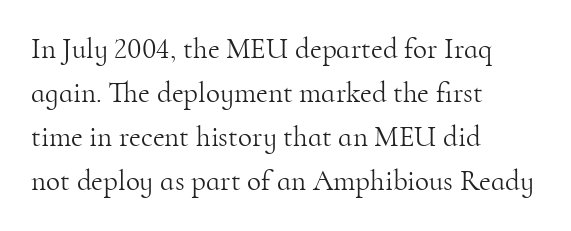
{"serif": "yes", "italic": "no", "bold": "no", "weight": "light", "width": "normal", "stroke_contrast": "high", "x_height": "small", "monospaced": "no", "underline": "no", "align": "left", "line_spacing": "normal", "line_spacing_ratio": 1.52, "letter_spacing": "normal", "letter_spacing_em": 0.0, "glyph_px": 29}
